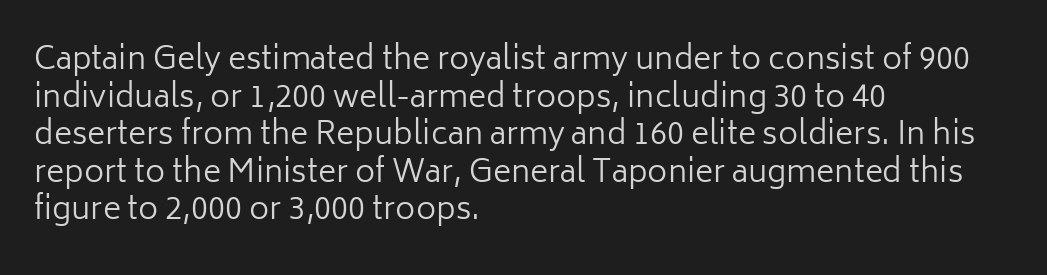
The image shows 31 px regular-weight sans-serif type, upright; set left-aligned, line spacing 1.21x, normal letter spacing, not underlined; low stroke contrast and a medium x-height.
